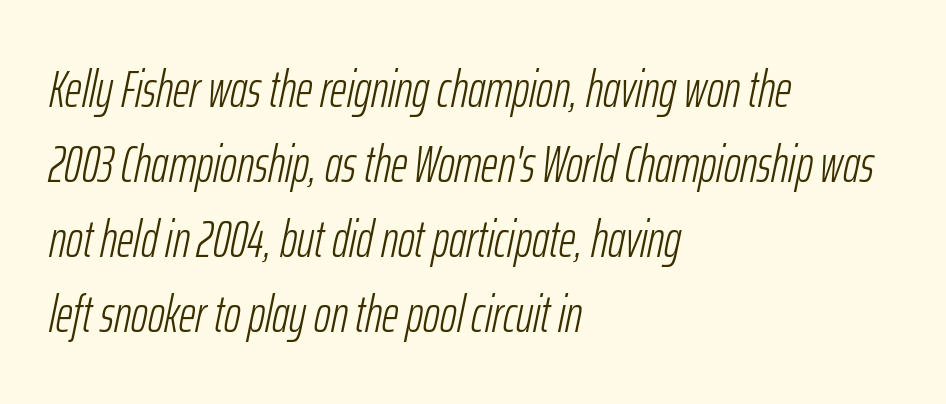
Q: Is the text bold? A: No.
Q: Is the text italic (slanted)? A: Yes, it leans right by about 12 degrees.
Q: Is the text underlined? A: No.
Q: How is the paragraph aligned? A: Left-aligned.
Q: Is the spacing between letters normal or unusually wide? A: Normal.
Q: Is the spacing between lines tight, normal or loose? A: Normal.
Q: Width (condensed, normal, or wide)? A: Condensed.
Q: Stroke contrast? A: Low.
Q: x-height? A: Medium.
Q: Monospaced? A: No.
